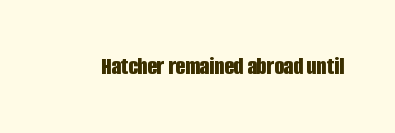
Underlining? Definitely not there. Strong, thick strokes mark this as bold type. This sample uses an upright cut, with every glyph sitting square on the baseline. A typesetter would call this zero additional tracking.
